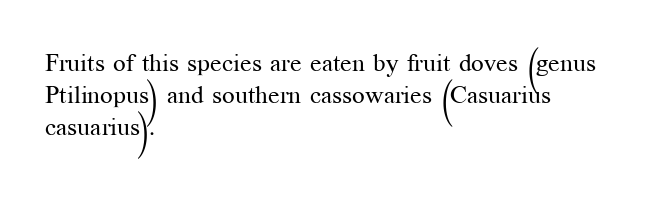
Q: Is the text bold? A: No.
Q: Is the text italic (slanted)? A: No, it is upright.
Q: Is the text underlined? A: No.
Q: How is the paragraph aligned? A: Left-aligned.
Q: Is the spacing between letters normal or unusually wide? A: Normal.
Q: Is the spacing between lines tight, normal or loose? A: Normal.
